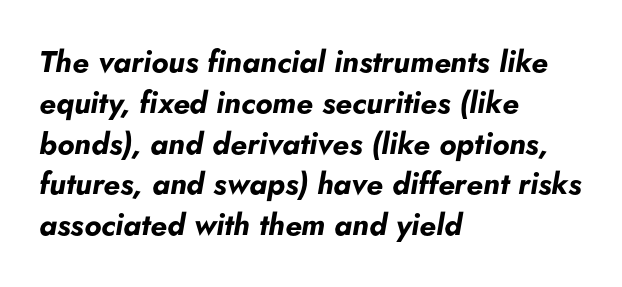
{"italic": "yes", "lean": "right", "slant_degrees": 5, "bold": "yes", "weight": "bold", "width": "normal", "stroke_contrast": "low", "x_height": "small", "monospaced": "no", "underline": "no", "align": "left", "line_spacing": "normal", "line_spacing_ratio": 1.36, "letter_spacing": "normal", "letter_spacing_em": 0.0, "glyph_px": 30}
